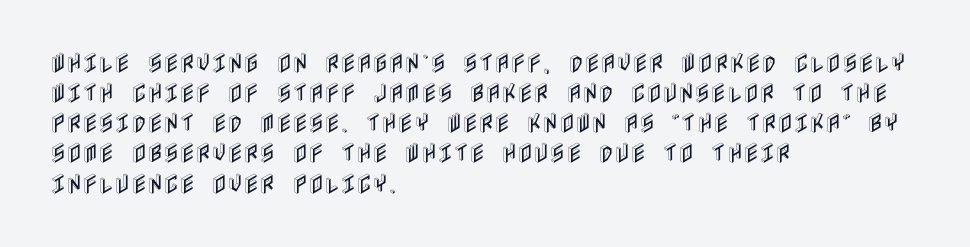
The image shows 22 px text type, upright; set left-aligned, normal line spacing (1.37x), normal letter spacing, not underlined.
